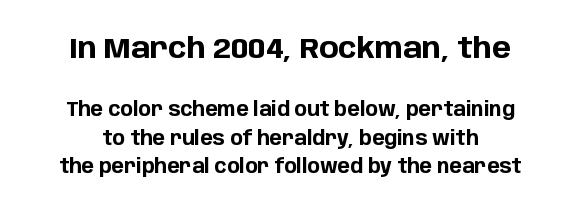
The image shows 29 px bold sans-serif type, upright; set normal line spacing (1.49x), normal letter spacing, not underlined; the first (top) block is 1.53x larger; low stroke contrast and a large x-height.
